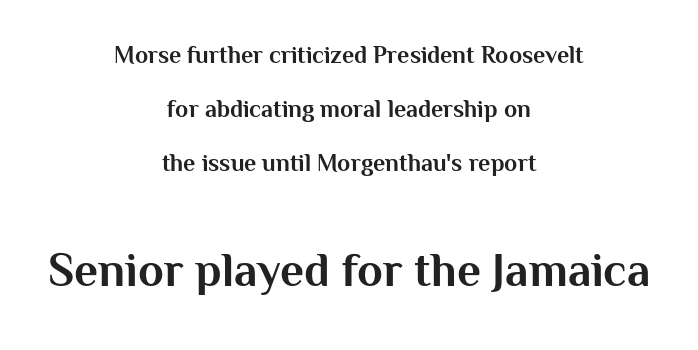
The line-height multiplier appears high, well above default. Typesetter's note: full bold, strokes at maximum text heaviness. The face used here is proportionally spaced, like ordinary book or web type. Neither beginnings nor endings align; midpoints do.
